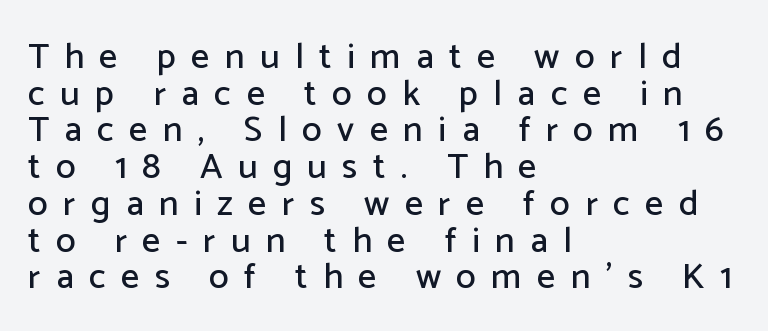
Q: Is the text italic (slanted)? A: No, it is upright.
Q: Is the typeface a serif or a sans-serif typeface? A: Sans-serif.
Q: Is the text underlined? A: No.
Q: How is the paragraph aligned? A: Left-aligned.
Q: Is the spacing between letters normal or unusually wide? A: Unusually wide.
Q: Is the spacing between lines tight, normal or loose? A: Tight.
Q: Width (condensed, normal, or wide)? A: Normal.
Q: Stroke contrast? A: Low.
Q: x-height? A: Medium.
Q: Monospaced? A: No.
